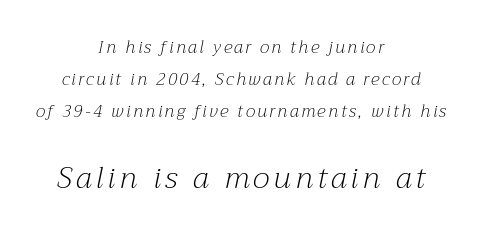
Block two is the big one; block one sits smaller above it. The type family on display is of the serif kind. Visually the block forms a symmetrical silhouette, jagged on both flanks. The passage shown is not bold in any degree. Only glyphs here, with clear space below each row.
